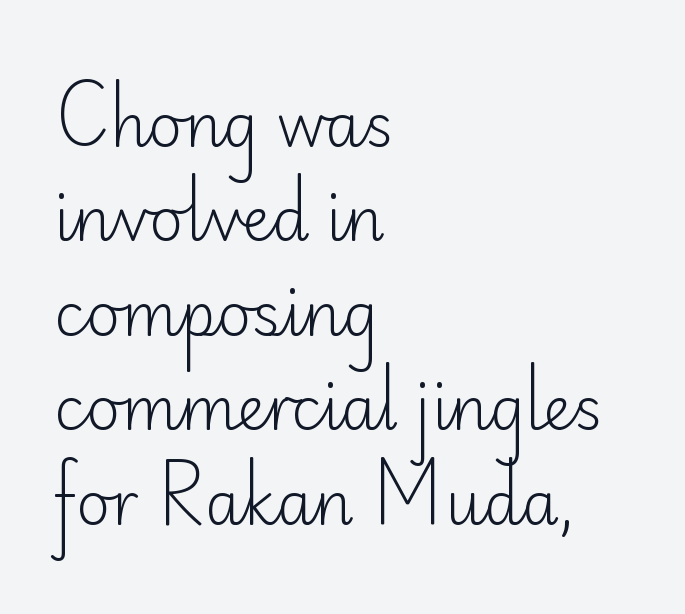
{"serif": "no", "italic": "no", "bold": "no", "weight": "light", "width": "normal", "stroke_contrast": "low", "x_height": "small", "monospaced": "no", "underline": "no", "align": "left", "line_spacing": "normal", "line_spacing_ratio": 1.6, "letter_spacing": "normal", "letter_spacing_em": 0.0, "glyph_px": 59}
